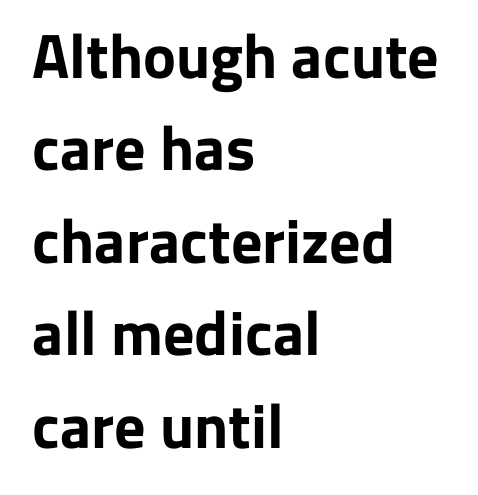
The image shows 62 px bold sans-serif type, upright; set left-aligned, normal line spacing (1.49x), normal letter spacing, not underlined; low stroke contrast and a medium x-height.
